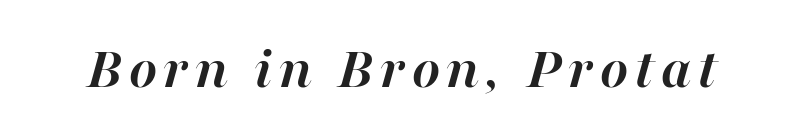
Q: Is the text bold? A: Yes.
Q: Is the text italic (slanted)? A: Yes, it leans right by about 16 degrees.
Q: Is the text underlined? A: No.
Q: Width (condensed, normal, or wide)? A: Normal.
Q: Stroke contrast? A: High.
Q: x-height? A: Medium.
Q: Monospaced? A: No.
